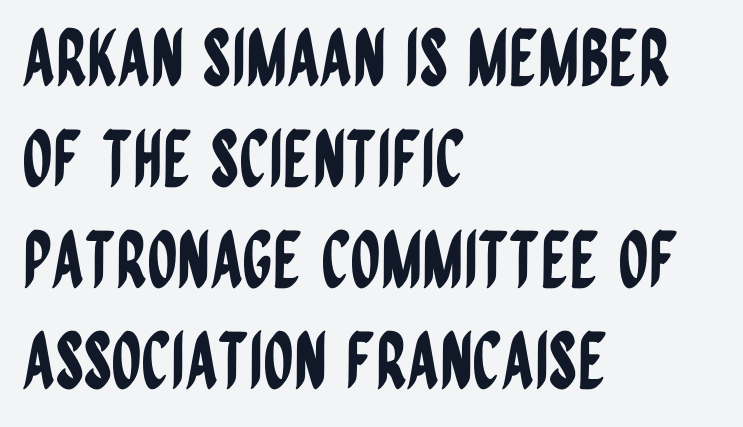
The image shows 77 px condensed sans-serif type, upright; set left-aligned, normal line spacing (1.31x), normal letter spacing, not underlined; low stroke contrast and a large x-height.
